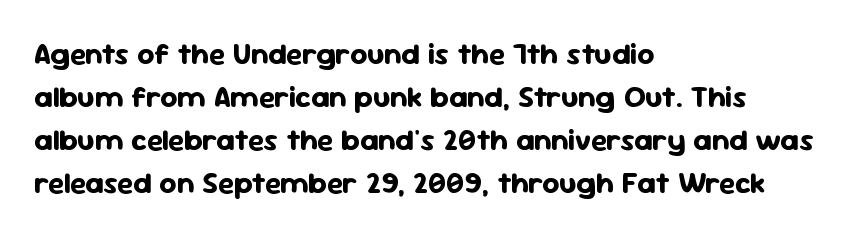
The image shows 30 px bold sans-serif type, upright; set left-aligned, normal line spacing (1.43x), normal letter spacing, not underlined; low stroke contrast and a medium x-height.
